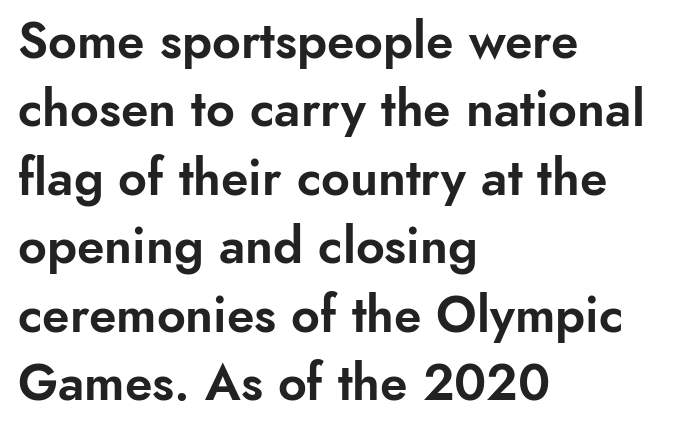
{"serif": "no", "italic": "no", "width": "normal", "stroke_contrast": "low", "x_height": "small", "monospaced": "no", "underline": "no", "align": "left", "line_spacing": "normal", "line_spacing_ratio": 1.37, "letter_spacing": "normal", "letter_spacing_em": 0.0, "glyph_px": 50}
